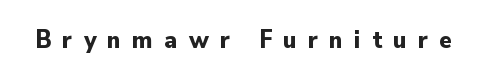
Between one letter and the next there's a generous, obvious gap. Each glyph is drawn with heavy, bold strokes. Has an underline been added? It has not. Every character sits straight up, as roman type does.
